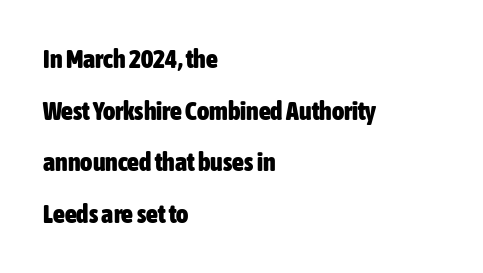
Q: Is the text bold? A: Yes.
Q: Is the text italic (slanted)? A: No, it is upright.
Q: Is the text underlined? A: No.
Q: How is the paragraph aligned? A: Left-aligned.
Q: Is the spacing between letters normal or unusually wide? A: Normal.
Q: Is the spacing between lines tight, normal or loose? A: Loose.
